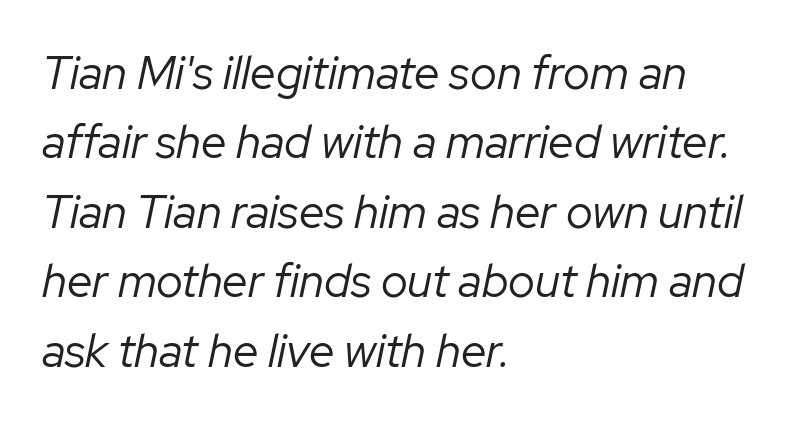
{"italic": "yes", "lean": "right", "slant_degrees": 12, "bold": "no", "weight": "regular", "width": "normal", "stroke_contrast": "low", "x_height": "medium", "monospaced": "no", "underline": "no", "align": "left", "line_spacing": "normal", "line_spacing_ratio": 1.51, "letter_spacing": "normal", "letter_spacing_em": 0.0, "glyph_px": 46}
